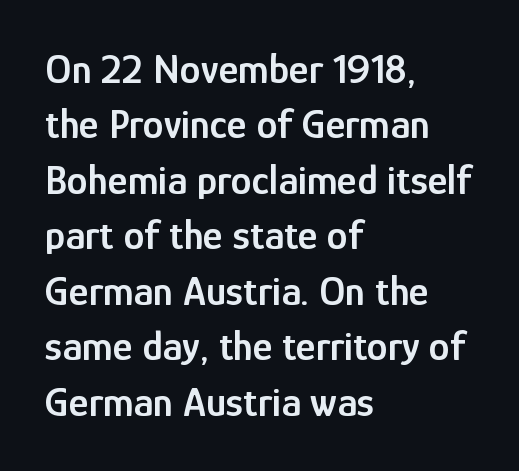
Descender tails drop into unmarked territory. Notice how descenders clear the ascenders below comfortably — that's standard leading. Are there feet on the stems? There aren't — it's a sans. Honestly, the letter spacing is just normal — you wouldn't notice it. All the whitespace from short lines collects on the right. Think of a printed novel: that variable character pitch is what you see here.
